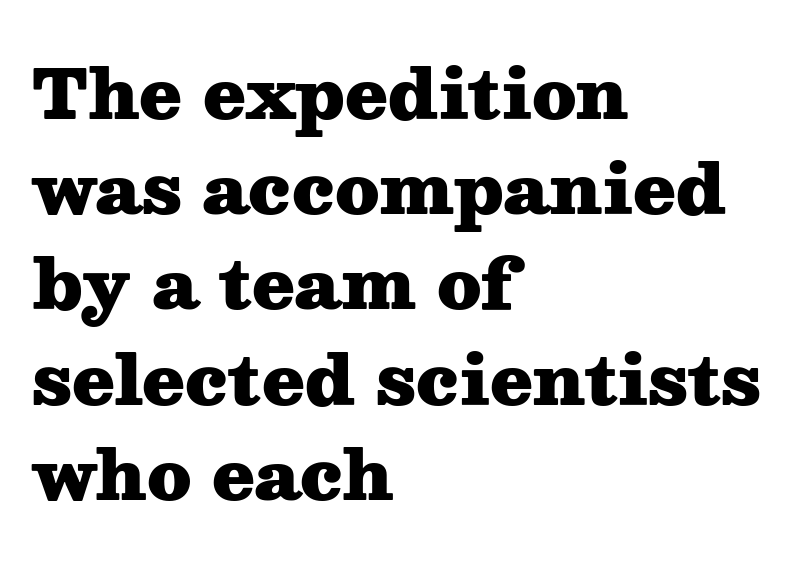
The image shows 69 px heavy, wide serif type, upright; set left-aligned, normal line spacing (1.38x), normal letter spacing, not underlined; medium stroke contrast and a medium x-height.
